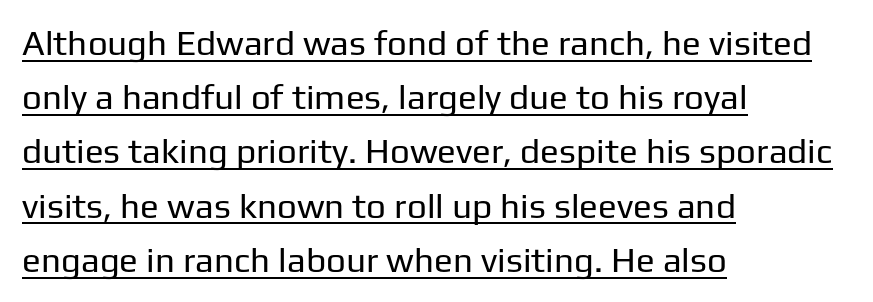
Q: Is the text bold? A: No.
Q: Is the text italic (slanted)? A: No, it is upright.
Q: Is the typeface a serif or a sans-serif typeface? A: Sans-serif.
Q: Is the text underlined? A: Yes.
Q: How is the paragraph aligned? A: Left-aligned.
Q: Is the spacing between letters normal or unusually wide? A: Normal.
Q: Is the spacing between lines tight, normal or loose? A: Normal.
Q: Width (condensed, normal, or wide)? A: Normal.
Q: Stroke contrast? A: Low.
Q: x-height? A: Medium.
Q: Monospaced? A: No.
